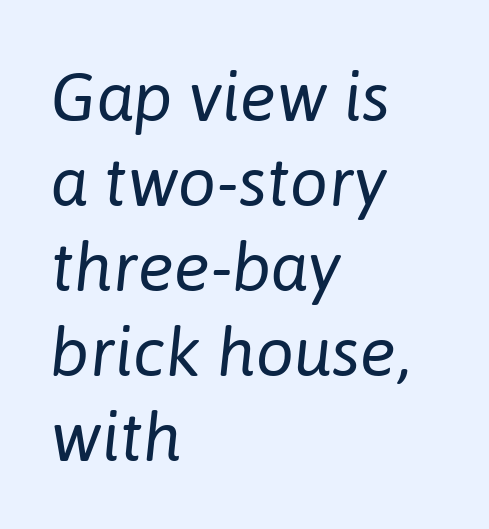
Q: Is the text bold? A: No.
Q: Is the text italic (slanted)? A: Yes, it leans right by about 6 degrees.
Q: Is the text underlined? A: No.
Q: How is the paragraph aligned? A: Left-aligned.
Q: Is the spacing between letters normal or unusually wide? A: Normal.
Q: Is the spacing between lines tight, normal or loose? A: Normal.
Q: Width (condensed, normal, or wide)? A: Normal.
Q: Stroke contrast? A: Low.
Q: x-height? A: Medium.
Q: Monospaced? A: No.
